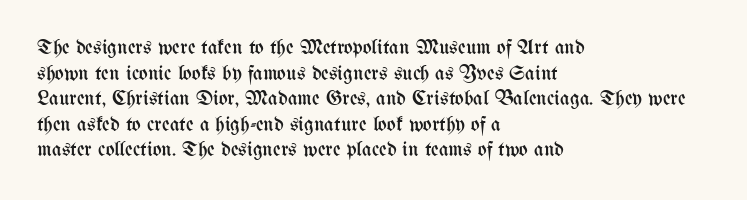
The image shows 21 px text type, upright; set left-aligned, line spacing 1.22x, normal letter spacing, not underlined.
